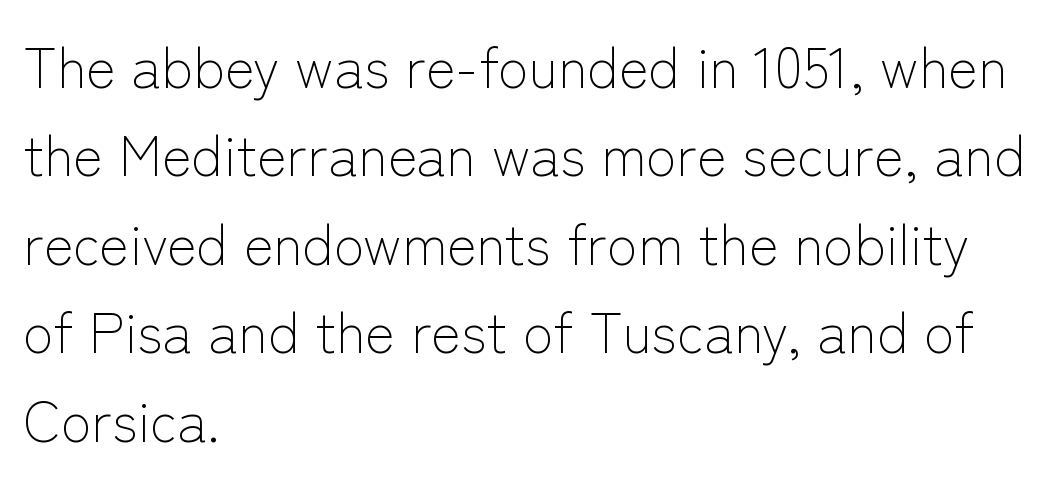
Line spacing here is normal. Upright lettering throughout. Rule under the text: the space is simply empty. The font family rendered here belongs to the sans-serif group. Spacing verdict: proportional, widths tailored to each character. The cut favours lightness, reaching ordinary text weight at its darkest.
